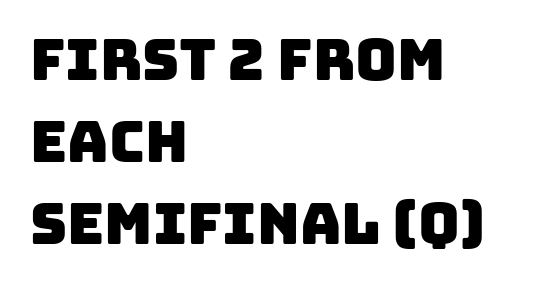
{"serif": "no", "width": "normal", "stroke_contrast": "low", "x_height": "large", "monospaced": "no", "underline": "no", "align": "left", "line_spacing": "normal", "line_spacing_ratio": 1.44, "letter_spacing": "normal", "letter_spacing_em": 0.0, "glyph_px": 57}
